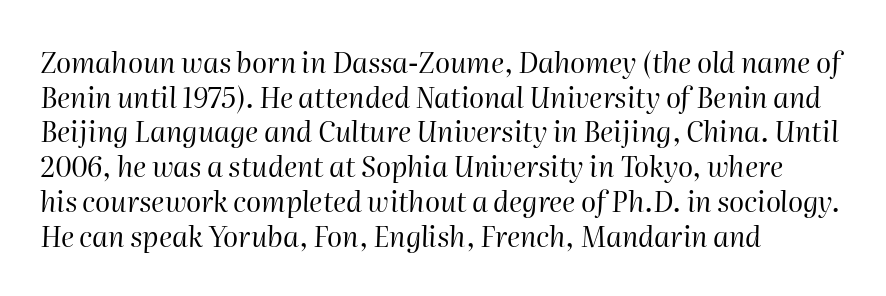
The words here are not underlined. Do the characters align in a grid? No, the font is proportional. No extra ink here — the face is not bold. Nobody touched the tracking dial on this one.
